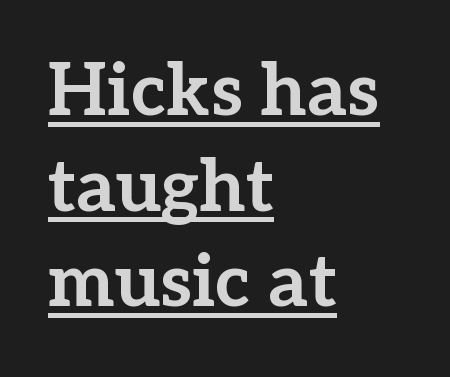
Proportional: the letters do not fall into vertical columns. Each line of the rendering has a horizontal stroke beneath the glyphs. Serif or sans? Serif — the stroke terminals have little feet. The glyphs have the mass of a bold cut.
